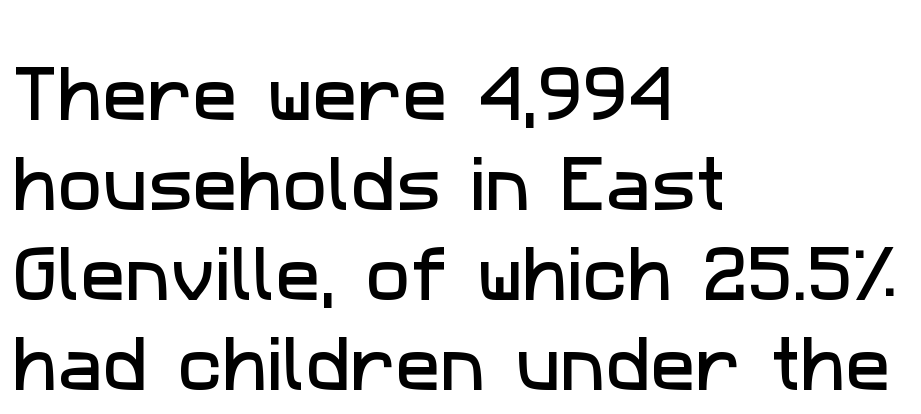
The image shows 60 px sans-serif type; set left-aligned, normal line spacing (1.5x), normal letter spacing, not underlined; low stroke contrast and a medium x-height.
